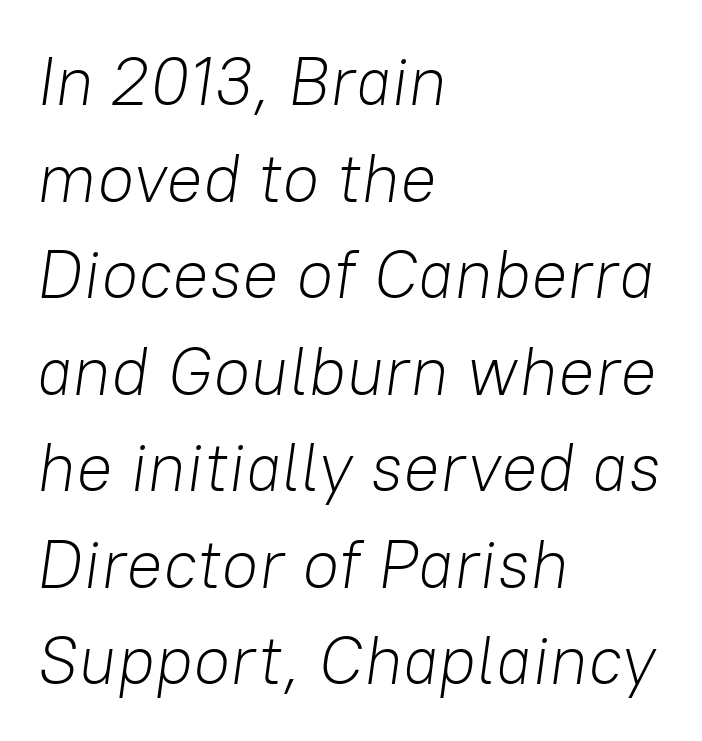
The image shows 68 px light type, italic (leaning right); set left-aligned, normal line spacing (1.42x), normal letter spacing, not underlined; low stroke contrast and a medium x-height.
